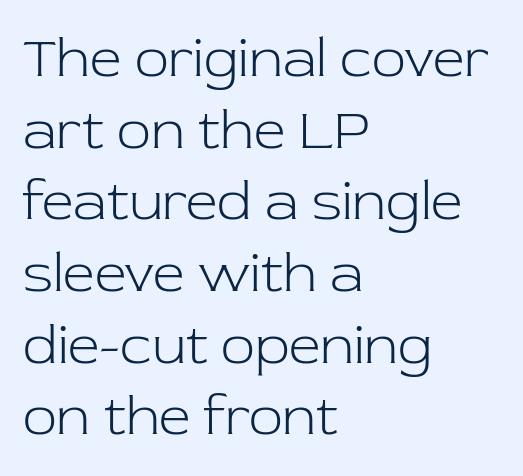
{"serif": "yes", "italic": "no", "bold": "no", "weight": "light", "width": "normal", "stroke_contrast": "low", "x_height": "medium", "monospaced": "no", "underline": "no", "align": "left", "line_spacing": "normal", "line_spacing_ratio": 1.28, "letter_spacing": "normal", "letter_spacing_em": 0.0, "glyph_px": 56}
